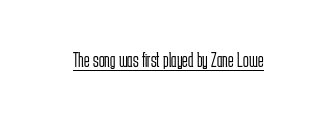
{"italic": "no", "bold": "no", "underline": "yes", "letter_spacing": "normal", "letter_spacing_em": 0.0, "glyph_px": 21}
